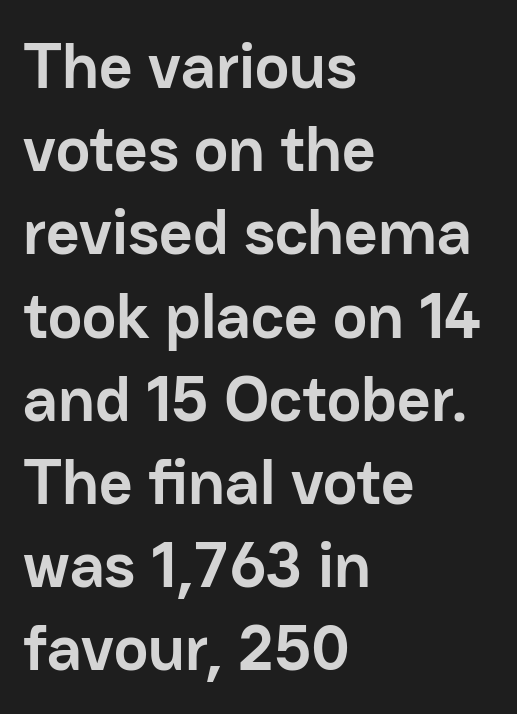
{"serif": "no", "italic": "no", "bold": "yes", "weight": "semibold", "width": "normal", "stroke_contrast": "low", "x_height": "medium", "monospaced": "no", "underline": "no", "align": "left", "line_spacing": "normal", "line_spacing_ratio": 1.28, "letter_spacing": "normal", "letter_spacing_em": 0.0, "glyph_px": 65}
